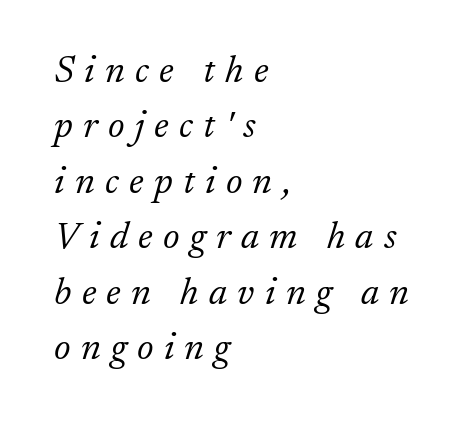
{"serif": "yes", "italic": "yes", "lean": "right", "slant_degrees": 17, "bold": "no", "weight": "light", "width": "normal", "stroke_contrast": "low", "x_height": "small", "monospaced": "no", "underline": "no", "align": "left", "line_spacing": "normal", "line_spacing_ratio": 1.46, "letter_spacing": "wide", "letter_spacing_em": 0.27, "glyph_px": 38}
